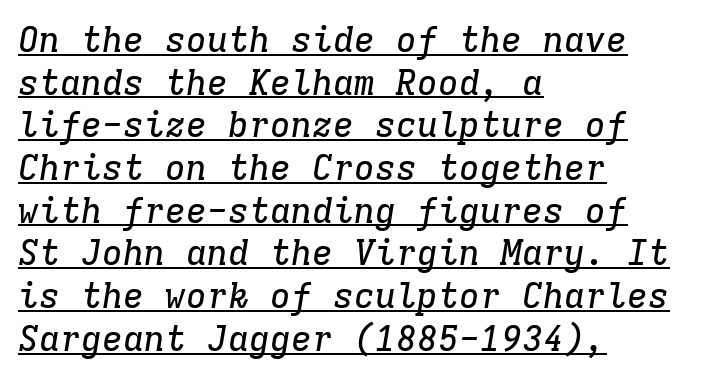
Q: Is the text italic (slanted)? A: Yes, it leans right by about 9 degrees.
Q: Is the typeface a serif or a sans-serif typeface? A: Serif.
Q: Is the text underlined? A: Yes.
Q: How is the paragraph aligned? A: Left-aligned.
Q: Is the spacing between letters normal or unusually wide? A: Normal.
Q: Width (condensed, normal, or wide)? A: Normal.
Q: Stroke contrast? A: Low.
Q: x-height? A: Medium.
Q: Monospaced? A: Yes.
